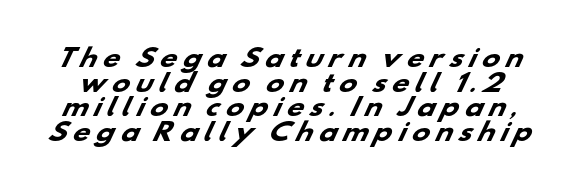
{"bold": "yes", "underline": "no", "line_spacing": "tight", "line_spacing_ratio": 1.03, "letter_spacing": "wide", "letter_spacing_em": 0.21, "glyph_px": 24}
